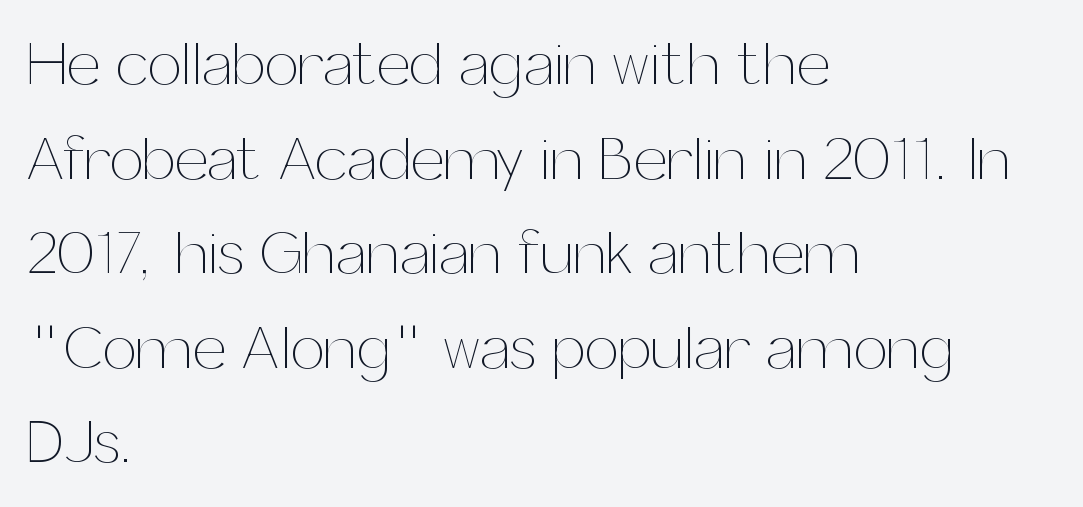
{"italic": "no", "bold": "no", "weight": "thin", "width": "normal", "stroke_contrast": "medium", "x_height": "medium", "monospaced": "no", "underline": "no", "align": "left", "line_spacing": "normal", "line_spacing_ratio": 1.55, "letter_spacing": "normal", "letter_spacing_em": 0.0, "glyph_px": 61}
